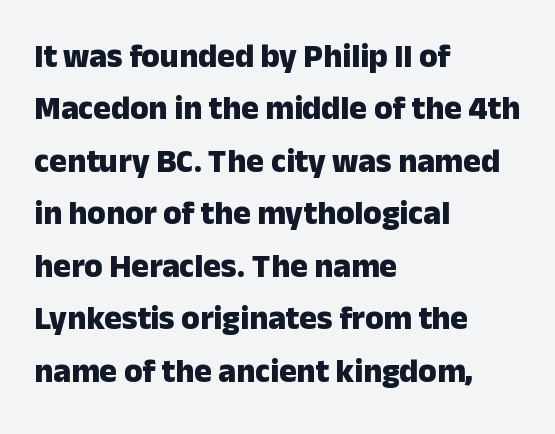
Q: Is the text bold? A: Yes.
Q: Is the text italic (slanted)? A: No, it is upright.
Q: Is the typeface a serif or a sans-serif typeface? A: Sans-serif.
Q: Is the text underlined? A: No.
Q: How is the paragraph aligned? A: Left-aligned.
Q: Is the spacing between letters normal or unusually wide? A: Normal.
Q: Is the spacing between lines tight, normal or loose? A: Normal.
Q: Width (condensed, normal, or wide)? A: Normal.
Q: Stroke contrast? A: Low.
Q: x-height? A: Medium.
Q: Monospaced? A: No.
